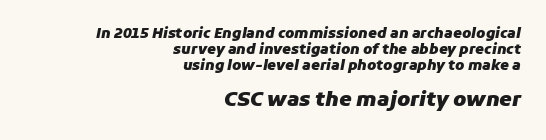
Q: Is the text bold? A: Yes.
Q: Is the text italic (slanted)? A: Yes, it leans right by about 11 degrees.
Q: Is the text underlined? A: No.
Q: How is the paragraph aligned? A: Right-aligned.
Q: Is the spacing between letters normal or unusually wide? A: Normal.
Q: Is the spacing between lines tight, normal or loose? A: Tight.
Q: Which block of text is set in a larger size, the first (top) or the second (bottom)? A: The second (bottom) one.
